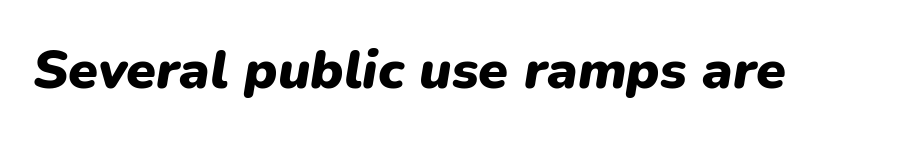
Notice how thick the strokes are: this is what a full bold looks like. The foot of each line stays bare and open. You could not count columns in this text — the font is proportionally spaced. The face used here is rendered with its standard letterfit. Every character sits at an angle, as italics do.
